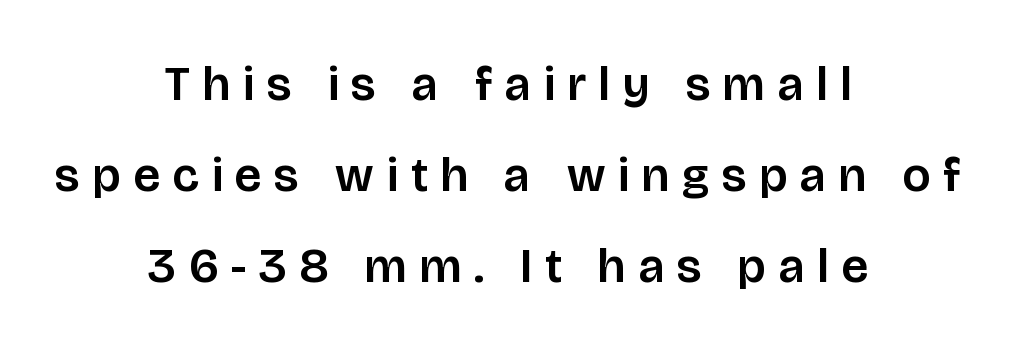
The tracking reads as deliberately expanded to a designer's eye. Each row of text sits above clean, open space. Widely set lines give the paragraph a tall, airy silhouette. Each line is balanced around a shared central axis. Nope, not italic — everything's standing straight. The passage shown is typeset with a sans-serif family.
